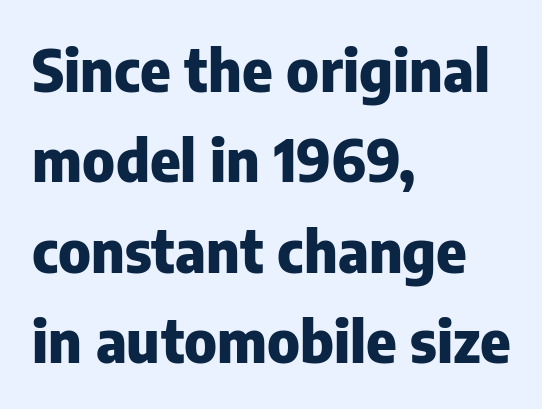
Q: Is the text bold? A: Yes.
Q: Is the text italic (slanted)? A: No, it is upright.
Q: Is the typeface a serif or a sans-serif typeface? A: Sans-serif.
Q: Is the text underlined? A: No.
Q: How is the paragraph aligned? A: Left-aligned.
Q: Is the spacing between letters normal or unusually wide? A: Normal.
Q: Is the spacing between lines tight, normal or loose? A: Normal.
Q: Width (condensed, normal, or wide)? A: Normal.
Q: Stroke contrast? A: Low.
Q: x-height? A: Medium.
Q: Monospaced? A: No.
